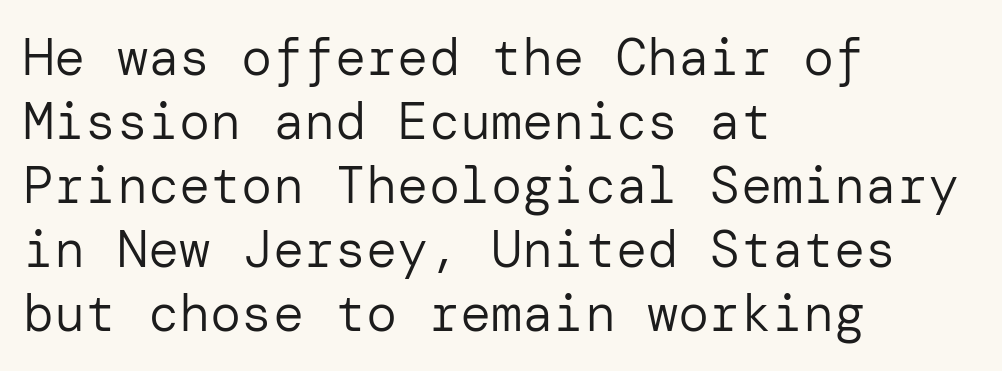
The image shows 52 px regular-weight sans-serif type, upright; set left-aligned, line spacing 1.23x, normal letter spacing, not underlined; low stroke contrast and a medium x-height.
